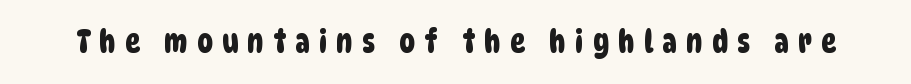
The tracking jumps out immediately: characters are airy and widely separated. Descenders hang freely into open space. Letterform terminals end flat and unadorned throughout the passage. This sample has the flowing, uneven cadence of proportional lettering.
